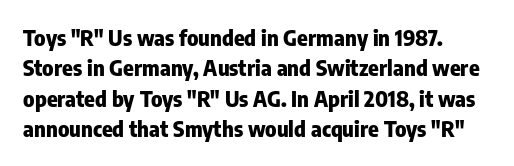
{"italic": "no", "bold": "yes", "underline": "no", "align": "left", "line_spacing": "normal", "line_spacing_ratio": 1.38, "letter_spacing": "normal", "letter_spacing_em": 0.0, "glyph_px": 22}
